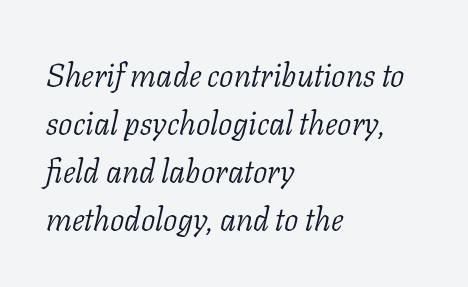
The image shows 32 px light serif type, italic (leaning right); set left-aligned, normal line spacing (1.5x), normal letter spacing, not underlined; low stroke contrast and a medium x-height.
